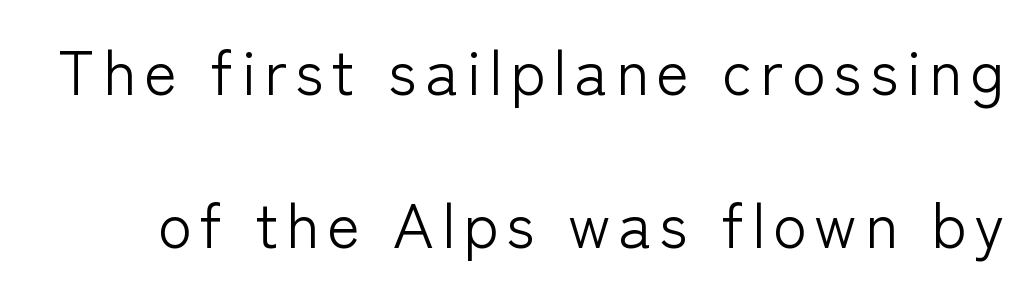
{"serif": "no", "italic": "no", "bold": "no", "weight": "light", "width": "normal", "stroke_contrast": "low", "x_height": "medium", "monospaced": "no", "underline": "no", "line_spacing": "loose", "line_spacing_ratio": 2.47, "glyph_px": 62}
